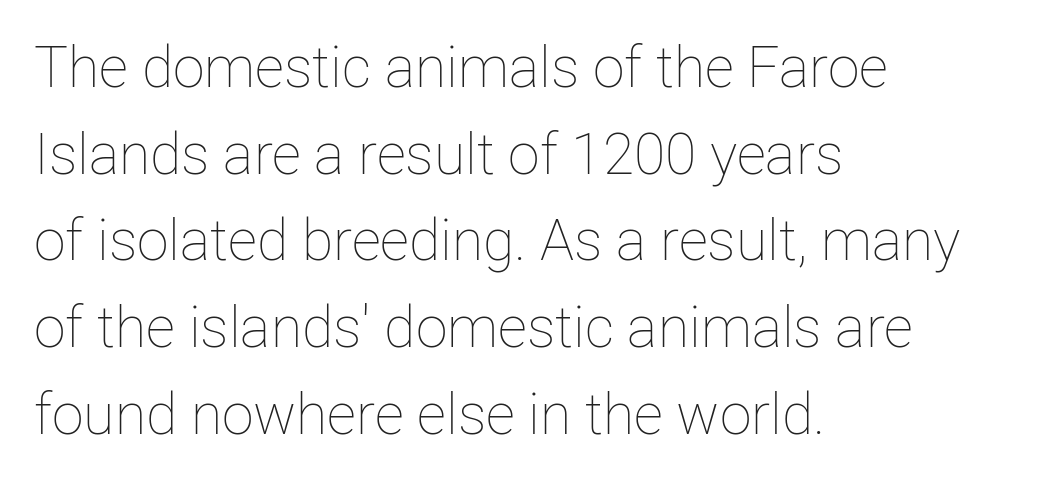
The image shows 57 px thin type, upright; set left-aligned, normal line spacing (1.52x), normal letter spacing, not underlined; low stroke contrast and a medium x-height.
